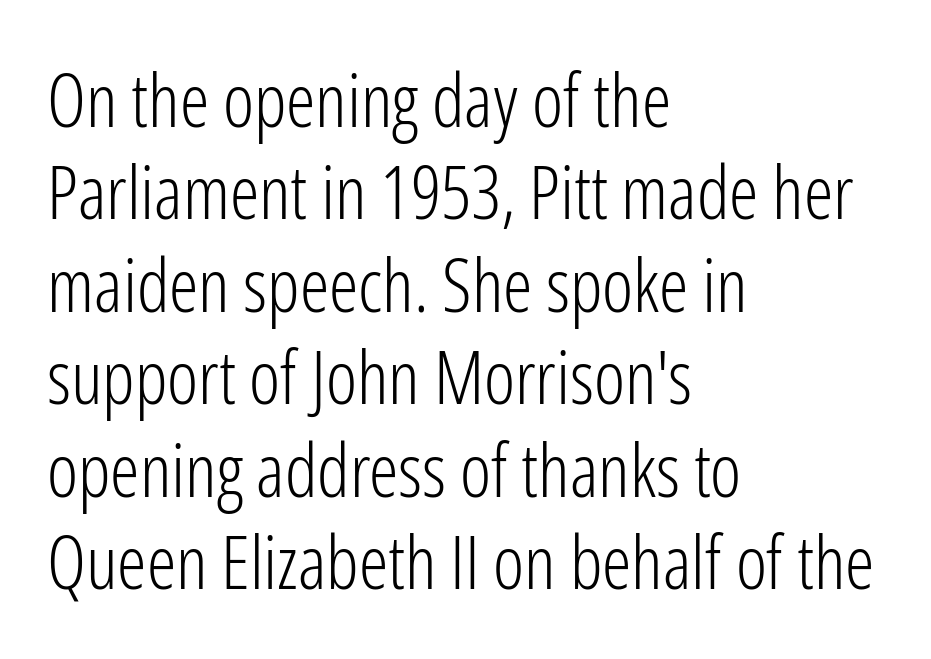
Q: Is the text bold? A: No.
Q: Is the text italic (slanted)? A: No, it is upright.
Q: Is the typeface a serif or a sans-serif typeface? A: Sans-serif.
Q: Is the text underlined? A: No.
Q: How is the paragraph aligned? A: Left-aligned.
Q: Is the spacing between letters normal or unusually wide? A: Normal.
Q: Is the spacing between lines tight, normal or loose? A: Normal.
Q: Width (condensed, normal, or wide)? A: Condensed.
Q: Stroke contrast? A: Low.
Q: x-height? A: Medium.
Q: Monospaced? A: No.
